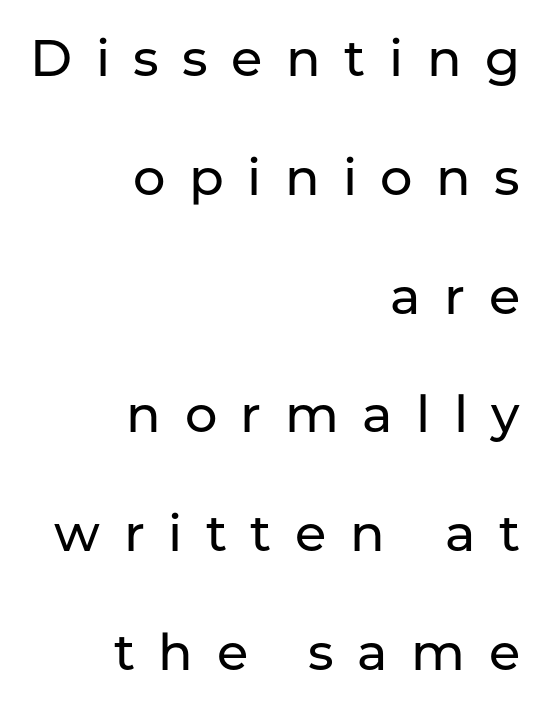
{"serif": "no", "italic": "no", "width": "normal", "stroke_contrast": "low", "x_height": "medium", "monospaced": "no", "underline": "no", "align": "right", "line_spacing": "loose", "line_spacing_ratio": 2.33, "letter_spacing": "wide", "letter_spacing_em": 0.46, "glyph_px": 51}
